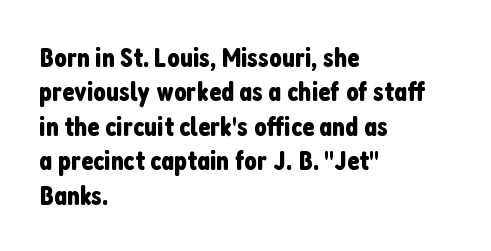
{"serif": "no", "italic": "no", "width": "condensed", "stroke_contrast": "low", "x_height": "medium", "monospaced": "no", "underline": "no", "align": "left", "line_spacing_ratio": 1.23, "letter_spacing": "normal", "letter_spacing_em": 0.0, "glyph_px": 28}
